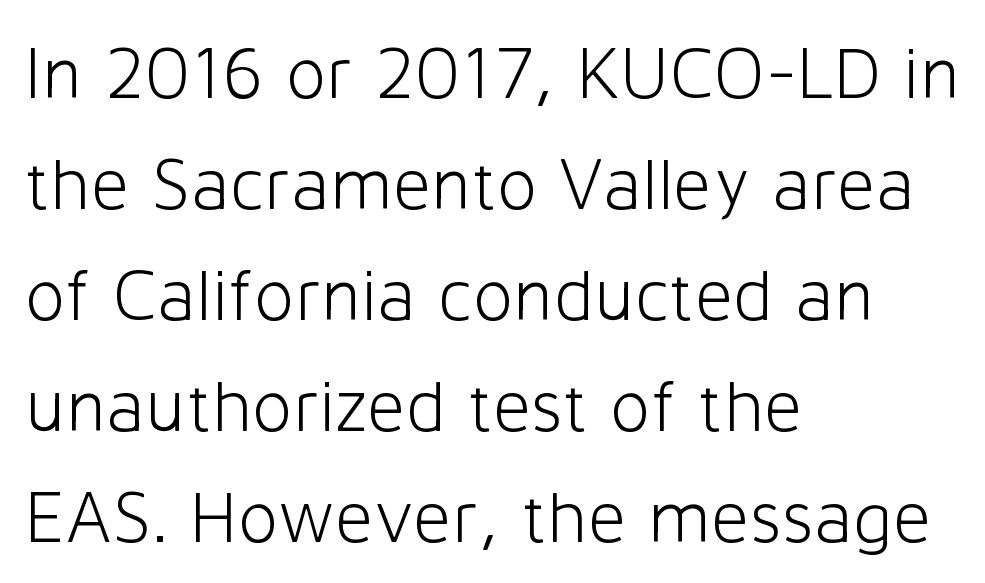
The image shows 75 px light sans-serif type, upright; set left-aligned, normal line spacing (1.48x), normal letter spacing, not underlined; low stroke contrast and a medium x-height.
